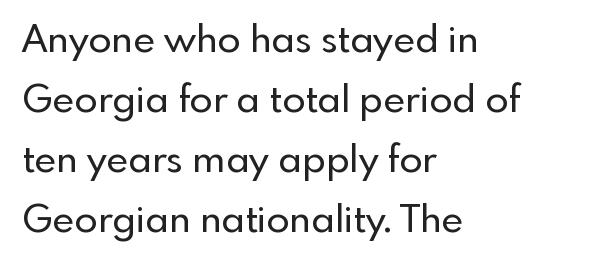
Q: Is the text italic (slanted)? A: No, it is upright.
Q: Is the typeface a serif or a sans-serif typeface? A: Sans-serif.
Q: Is the text underlined? A: No.
Q: How is the paragraph aligned? A: Left-aligned.
Q: Is the spacing between letters normal or unusually wide? A: Normal.
Q: Is the spacing between lines tight, normal or loose? A: Normal.
Q: Width (condensed, normal, or wide)? A: Normal.
Q: x-height? A: Small.
Q: Monospaced? A: No.
